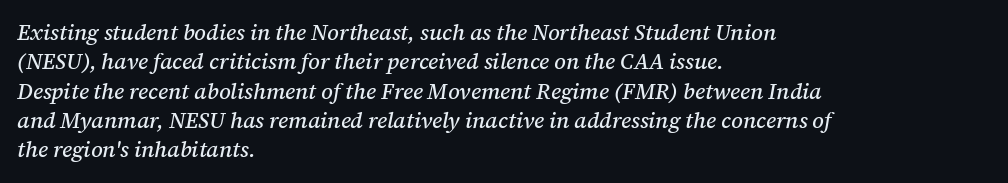
The image shows 22 px text type, italic (leaning right); set left-aligned, normal line spacing (1.33x), normal letter spacing, not underlined.
